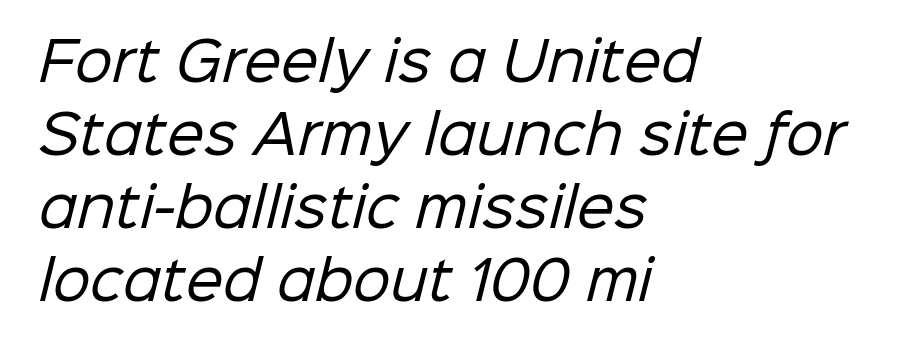
Q: Is the text bold? A: No.
Q: Is the typeface a serif or a sans-serif typeface? A: Sans-serif.
Q: Is the text underlined? A: No.
Q: How is the paragraph aligned? A: Left-aligned.
Q: Is the spacing between letters normal or unusually wide? A: Normal.
Q: Is the spacing between lines tight, normal or loose? A: Normal.
Q: Width (condensed, normal, or wide)? A: Normal.
Q: Stroke contrast? A: Low.
Q: x-height? A: Medium.
Q: Monospaced? A: No.
